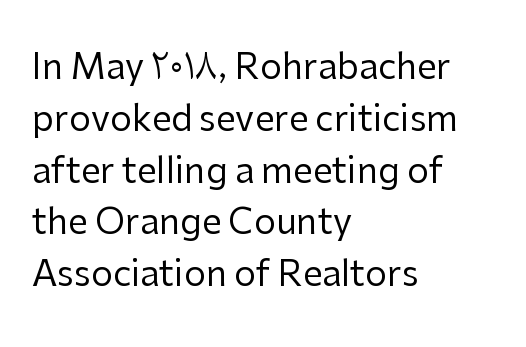
The image shows 35 px regular-weight sans-serif type, upright; set left-aligned, normal line spacing (1.48x), normal letter spacing, not underlined; low stroke contrast and a medium x-height.
